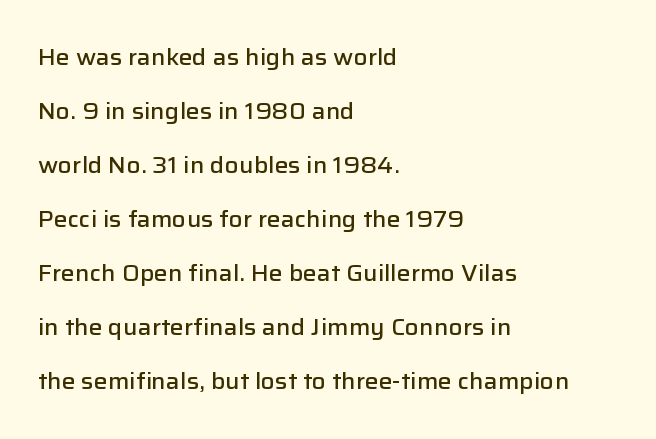
Q: Is the text bold? A: Semi-bold.
Q: Is the text italic (slanted)? A: No, it is upright.
Q: Is the text underlined? A: No.
Q: How is the paragraph aligned? A: Left-aligned.
Q: Is the spacing between letters normal or unusually wide? A: Normal.
Q: Is the spacing between lines tight, normal or loose? A: Loose.
